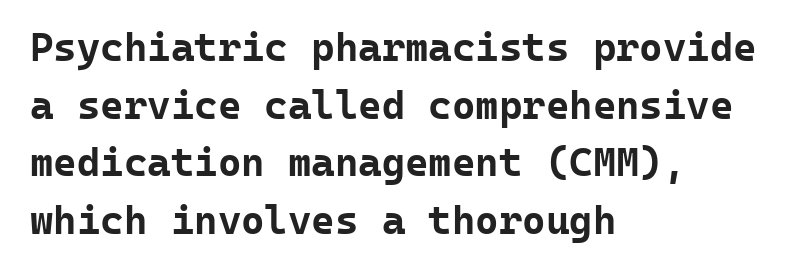
The rag falls on the right side of this text block. Stroke terminals: plain, sans-serif. Chunky letters — that's bold for sure. Nobody touched the tracking dial on this one.
